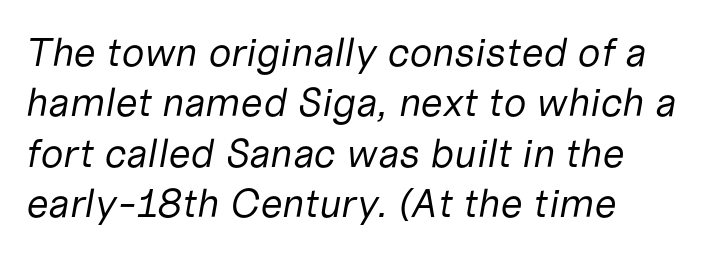
Honestly, the letter spacing is just normal — you wouldn't notice it. The leading is moderate, giving the passage an even texture. You can tell it's italic because the verticals aren't actually vertical. Plain, unruled lines of type. The face used here is proportionally spaced, like ordinary book or web type.
